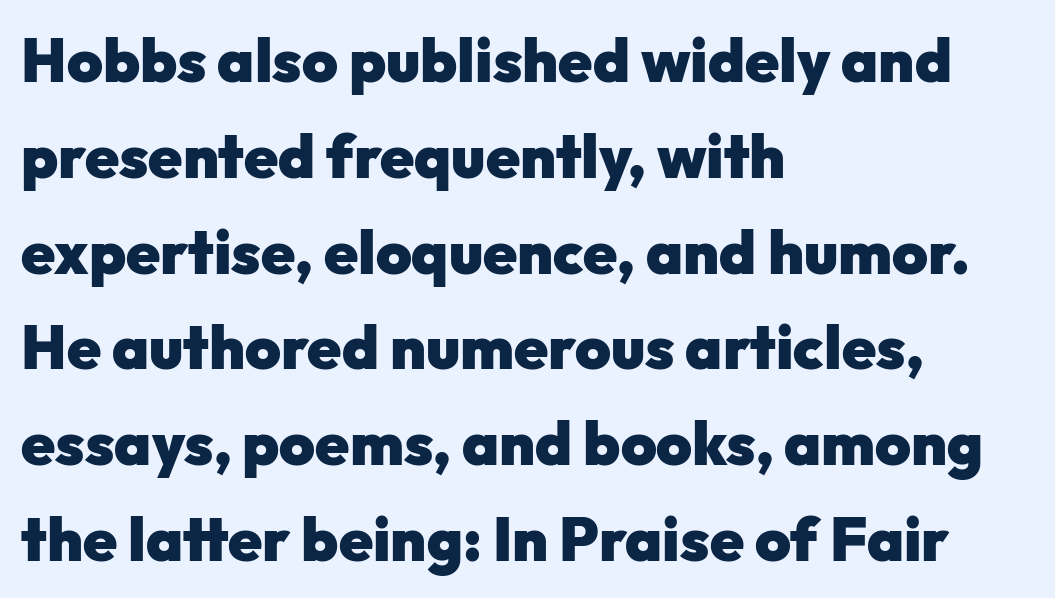
The image shows 61 px heavy sans-serif type, upright; set left-aligned, normal line spacing (1.57x), normal letter spacing, not underlined; low stroke contrast and a medium x-height.
